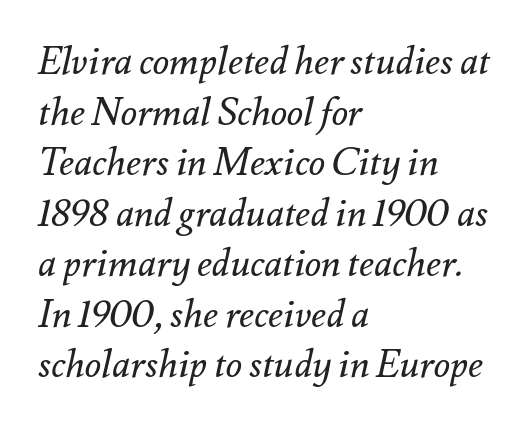
Posture: slanted. Compared with a typical body face, this is equally light or lighter still. Nothing unusual about the tracking: characters are spaced as the font intends. Left-aligned paragraph, ragged on the right. This sample has the flowing, uneven cadence of proportional lettering.
